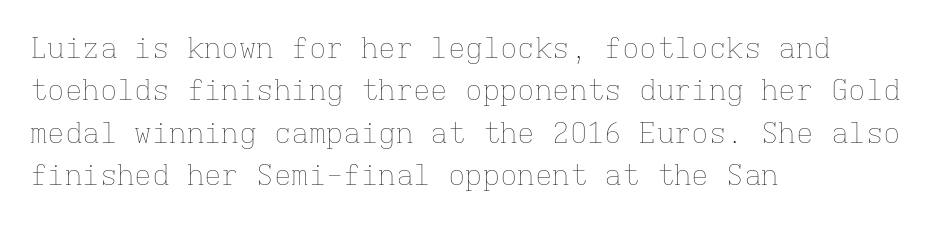
Q: Is the text bold? A: No.
Q: Is the text italic (slanted)? A: No, it is upright.
Q: Is the text underlined? A: No.
Q: How is the paragraph aligned? A: Left-aligned.
Q: Is the spacing between letters normal or unusually wide? A: Normal.
Q: Is the spacing between lines tight, normal or loose? A: Normal.
Q: Width (condensed, normal, or wide)? A: Normal.
Q: Stroke contrast? A: Low.
Q: x-height? A: Medium.
Q: Monospaced? A: Yes.
